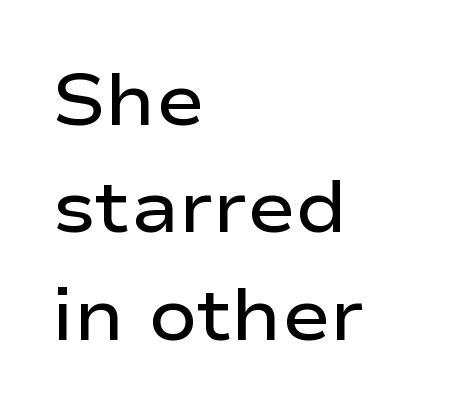
Q: Is the text bold? A: Semi-bold.
Q: Is the text italic (slanted)? A: No, it is upright.
Q: Is the typeface a serif or a sans-serif typeface? A: Sans-serif.
Q: Is the text underlined? A: No.
Q: How is the paragraph aligned? A: Left-aligned.
Q: Is the spacing between letters normal or unusually wide? A: Normal.
Q: Is the spacing between lines tight, normal or loose? A: Normal.
Q: Width (condensed, normal, or wide)? A: Wide.
Q: Stroke contrast? A: Low.
Q: x-height? A: Medium.
Q: Monospaced? A: No.
